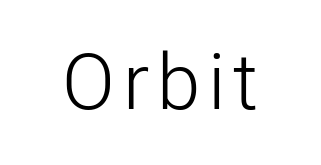
The image shows 78 px light sans-serif type, upright; set not underlined; low stroke contrast and a medium x-height.
